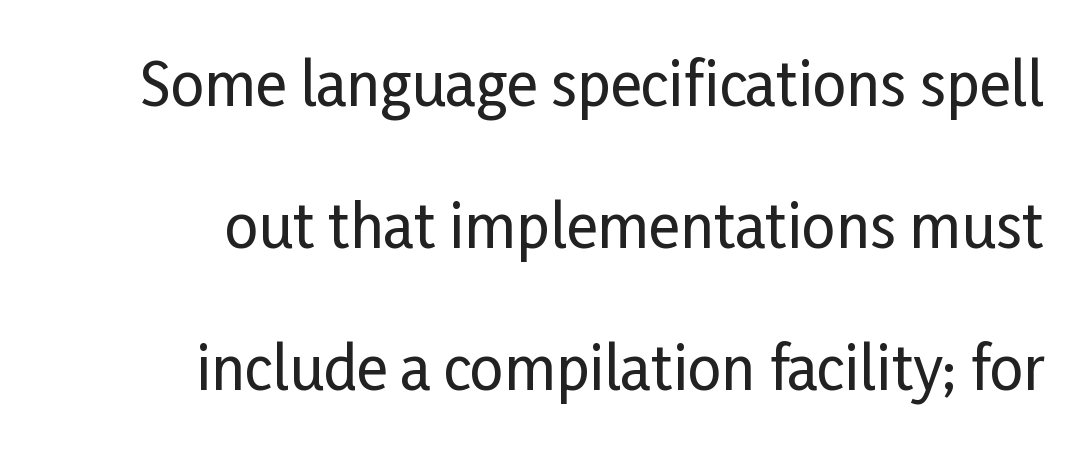
The font family rendered here belongs to the sans-serif group. You can tell it's not italic because the verticals are truly vertical. Do the characters align in a grid? No, the font is proportional. The paragraph has a hard right edge and a soft left edge. Nothing unusual about the tracking: characters are spaced as the font intends.
